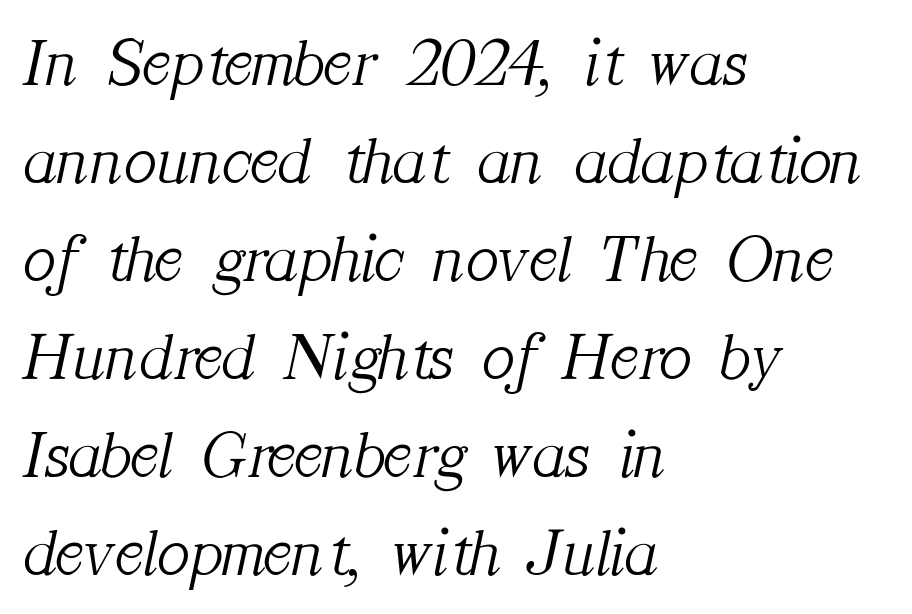
Compared with a centered layout, this one pins lines to the left instead. Look at the bottom of the vertical strokes: they flare into serifs here. Successive baselines arrive at the customary interval. The specimen reads as italic at a glance.
